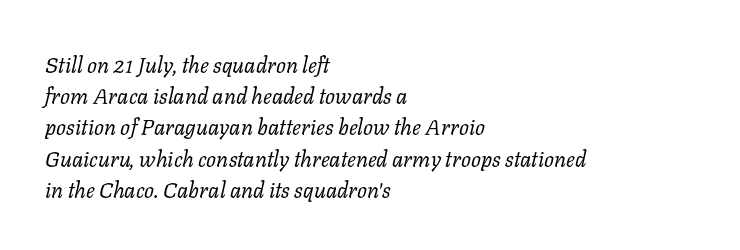
Teacher's note: observe the even left margin — that is flush-left alignment. The specimen omits any rule beneath the text block's lines. The face used here has a pronounced slope to its letters. No letter is thick-stroked: the sample isn't bold. Glyph-to-glyph distance matches everyday printed text. Horizontal bands of white between lines are of average thickness.
